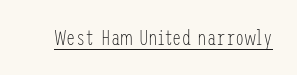
Q: Is the text bold? A: No.
Q: Is the text italic (slanted)? A: No, it is upright.
Q: Is the text underlined? A: Yes.
Q: Is the spacing between letters normal or unusually wide? A: Normal.
